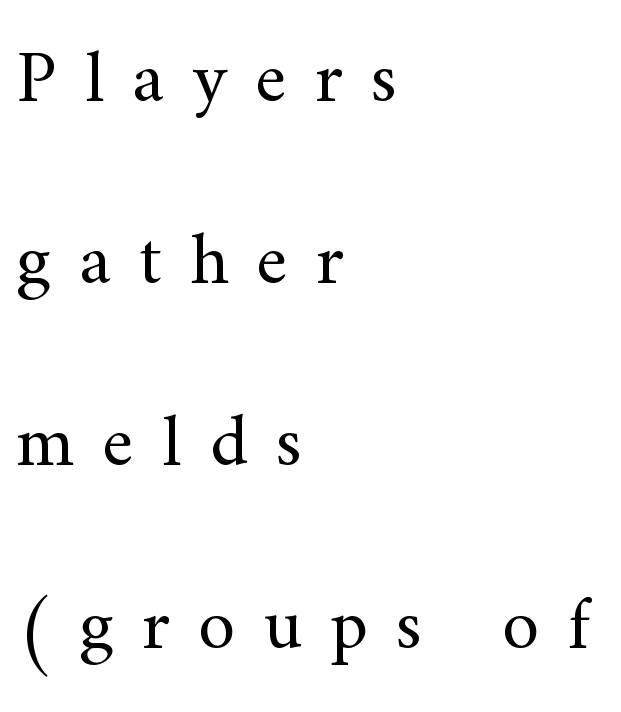
The specimen reads as upright at a glance. Spacing verdict: proportional, widths tailored to each character. Weight class: somewhere from thin through regular. Whoever set this chose breathing room over compactness in the vertical rhythm. Classification — serif. Rule under the text: the space is simply empty.
